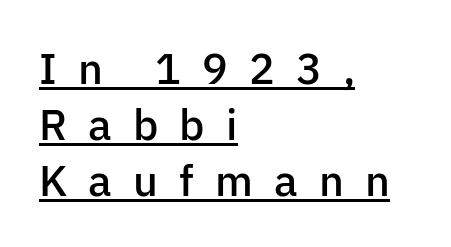
{"serif": "no", "italic": "no", "bold": "semi", "weight": "semibold", "width": "normal", "stroke_contrast": "low", "x_height": "medium", "monospaced": "no", "underline": "yes", "align": "left", "line_spacing": "normal", "line_spacing_ratio": 1.3, "letter_spacing": "wide", "letter_spacing_em": 0.49, "glyph_px": 43}
